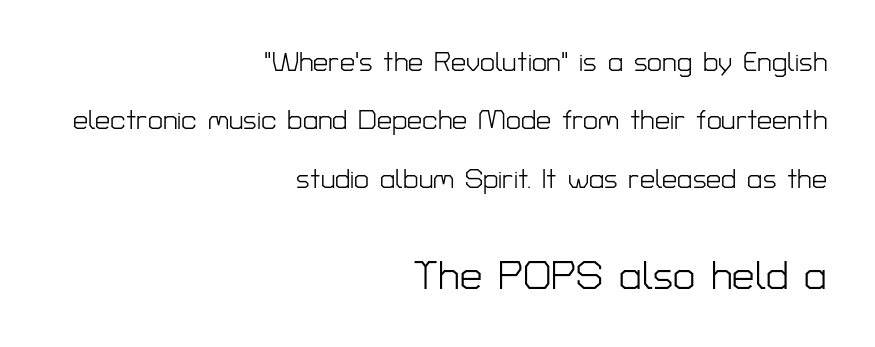
Q: Is the text bold? A: No.
Q: Is the text italic (slanted)? A: No, it is upright.
Q: Is the typeface a serif or a sans-serif typeface? A: Sans-serif.
Q: Is the text underlined? A: No.
Q: How is the paragraph aligned? A: Right-aligned.
Q: Is the spacing between letters normal or unusually wide? A: Normal.
Q: Is the spacing between lines tight, normal or loose? A: Loose.
Q: Which block of text is set in a larger size, the first (top) or the second (bottom)? A: The second (bottom) one.
Q: Width (condensed, normal, or wide)? A: Normal.
Q: Stroke contrast? A: Low.
Q: x-height? A: Medium.
Q: Monospaced? A: No.
